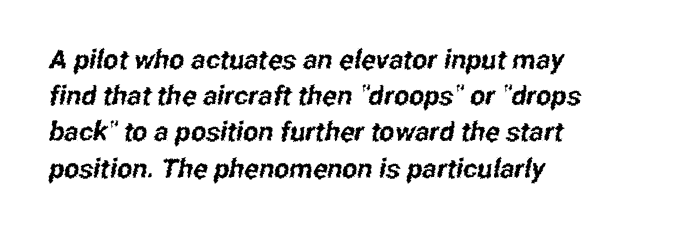
Q: Is the text underlined? A: No.
Q: How is the paragraph aligned? A: Left-aligned.
Q: Is the spacing between letters normal or unusually wide? A: Normal.
Q: Is the spacing between lines tight, normal or loose? A: Normal.
